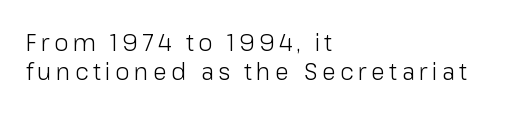
The image shows 23 px text type, upright; set left-aligned, line spacing 1.24x, not underlined.
